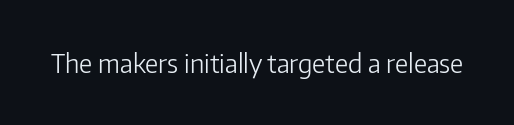
{"italic": "no", "bold": "no", "underline": "no", "letter_spacing": "normal", "letter_spacing_em": 0.0, "glyph_px": 26}
